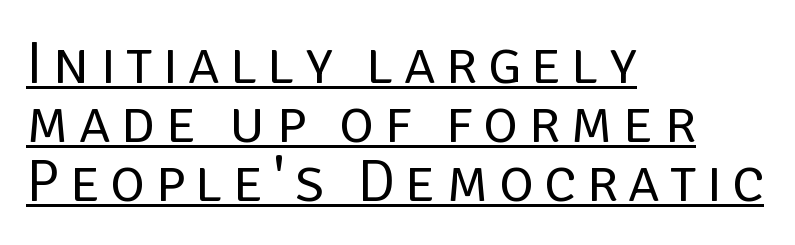
Q: Is the text bold? A: No.
Q: Is the text italic (slanted)? A: No, it is upright.
Q: Is the typeface a serif or a sans-serif typeface? A: Sans-serif.
Q: Is the text underlined? A: Yes.
Q: How is the paragraph aligned? A: Left-aligned.
Q: Is the spacing between lines tight, normal or loose? A: Tight.
Q: Width (condensed, normal, or wide)? A: Normal.
Q: Stroke contrast? A: Low.
Q: x-height? A: Large.
Q: Monospaced? A: No.
